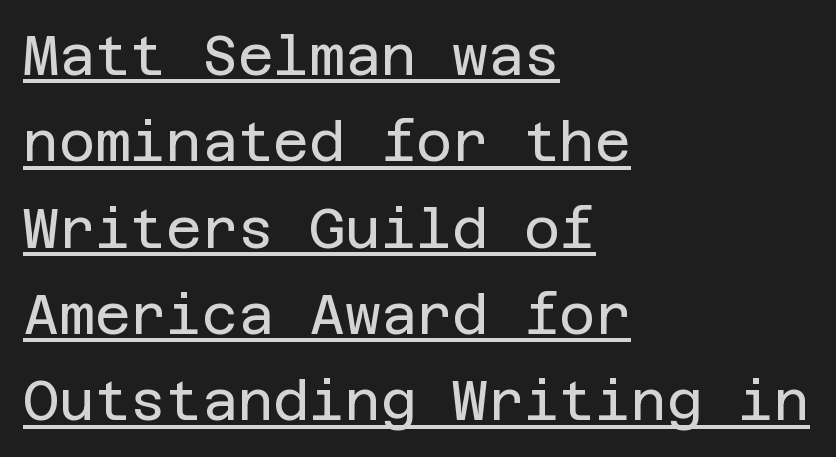
This is underlined copy, the kind a proofreader might mark for attention. The gaps between neighbouring characters are ordinary and unremarkable. A classic flush-left, rag-right setting is used for this passage. The lettering holds an erect, upright posture throughout. The designer left line spacing at the default. The typeface chosen for these lines omits serifs.
